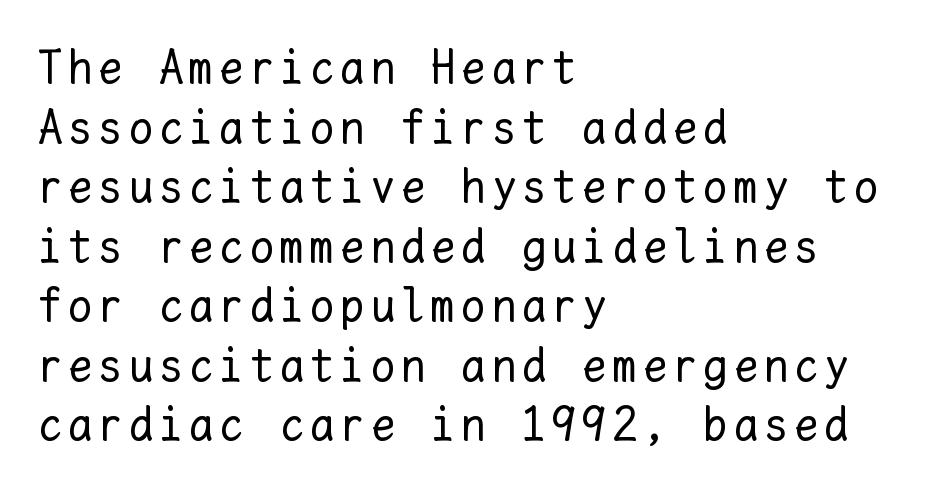
Q: Is the text bold? A: No.
Q: Is the text italic (slanted)? A: No, it is upright.
Q: Is the text underlined? A: No.
Q: How is the paragraph aligned? A: Left-aligned.
Q: Width (condensed, normal, or wide)? A: Normal.
Q: Stroke contrast? A: Low.
Q: x-height? A: Medium.
Q: Monospaced? A: Yes.
